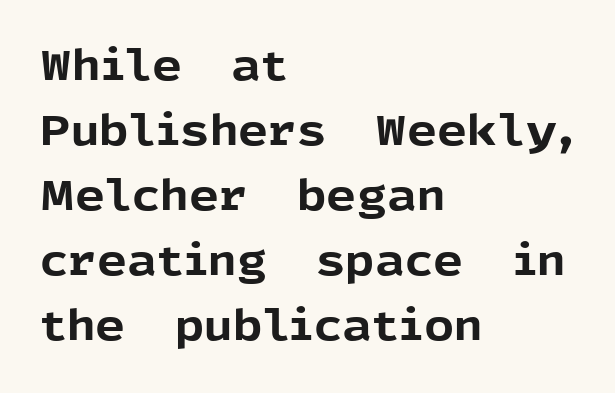
The image shows 42 px bold sans-serif type, upright; set left-aligned, normal line spacing (1.55x), normal letter spacing, not underlined; a medium x-height.
